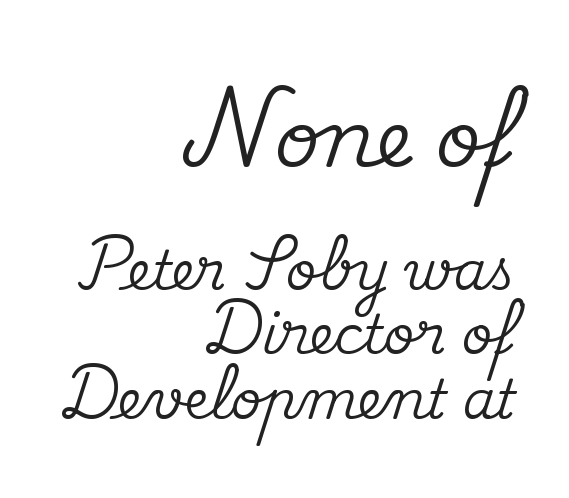
The image shows 79 px serif type; set right-aligned, line spacing 1.22x, normal letter spacing, not underlined; the first (top) block is 1.49x larger; medium stroke contrast and a small x-height.
